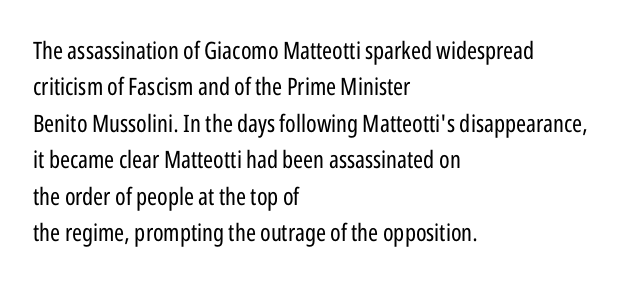
{"italic": "no", "bold": "no", "underline": "no", "align": "left", "line_spacing": "normal", "line_spacing_ratio": 1.52, "letter_spacing": "normal", "letter_spacing_em": 0.0, "glyph_px": 24}
